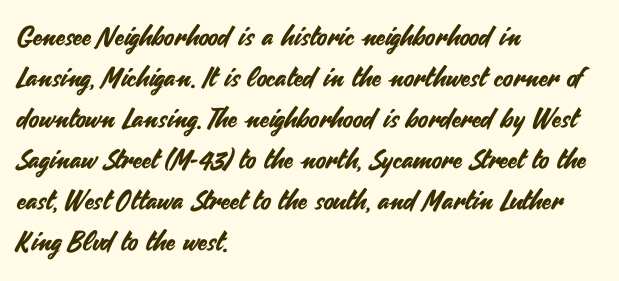
Underlining? Definitely not there. The passage shown stacks its lines at a standard gap. Is the block centered? No — it sits flush against the left margin.
